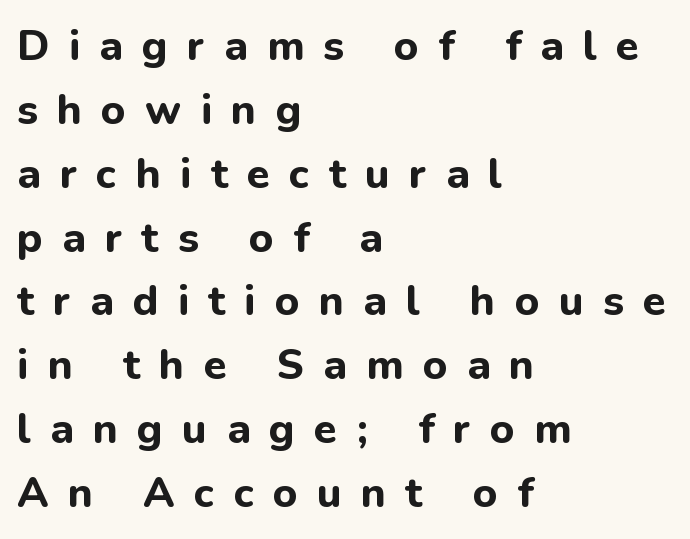
{"serif": "no", "italic": "no", "bold": "yes", "weight": "bold", "width": "normal", "stroke_contrast": "low", "x_height": "medium", "monospaced": "no", "underline": "no", "align": "left", "line_spacing": "normal", "line_spacing_ratio": 1.52, "letter_spacing": "wide", "letter_spacing_em": 0.46, "glyph_px": 42}
